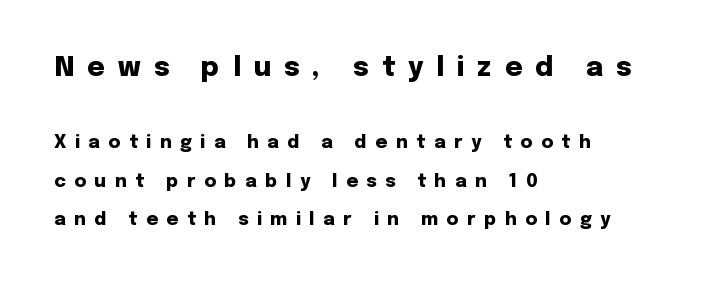
Whoever set this chose breathing room over compactness in the vertical rhythm. The block sitting higher on the canvas is the one with enlarged characters. Italic? Not at all — the glyphs are vertical. These words are printed bold, with thick strokes throughout. Is the block centered? No — it sits flush against the left margin.
